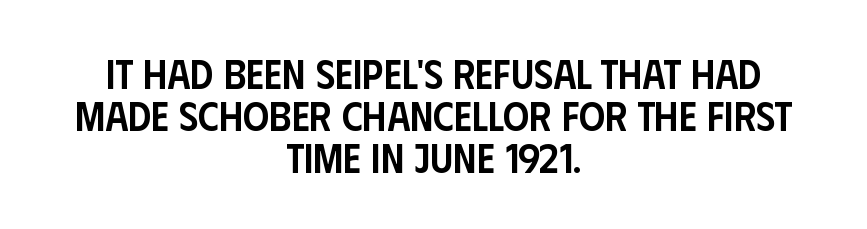
{"serif": "no", "italic": "no", "bold": "semi", "weight": "semibold", "width": "condensed", "stroke_contrast": "low", "x_height": "large", "monospaced": "no", "underline": "no", "align": "center", "line_spacing": "tight", "line_spacing_ratio": 1.03, "letter_spacing": "normal", "letter_spacing_em": 0.0, "glyph_px": 41}
